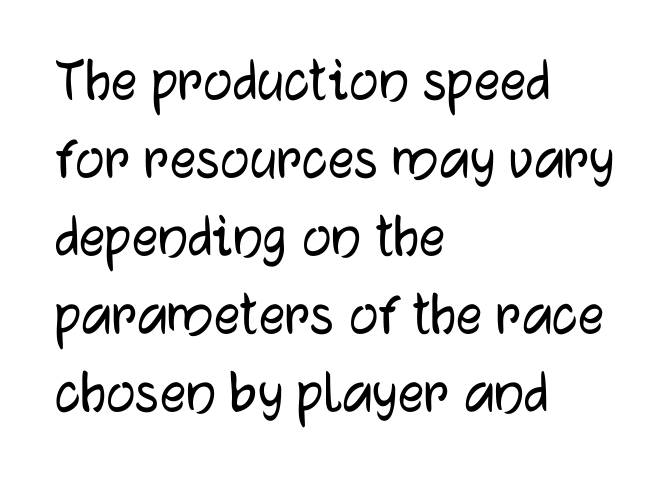
Q: Is the text italic (slanted)? A: No, it is upright.
Q: Is the typeface a serif or a sans-serif typeface? A: Sans-serif.
Q: Is the text underlined? A: No.
Q: How is the paragraph aligned? A: Left-aligned.
Q: Is the spacing between letters normal or unusually wide? A: Normal.
Q: Width (condensed, normal, or wide)? A: Normal.
Q: Stroke contrast? A: Low.
Q: x-height? A: Medium.
Q: Monospaced? A: No.
